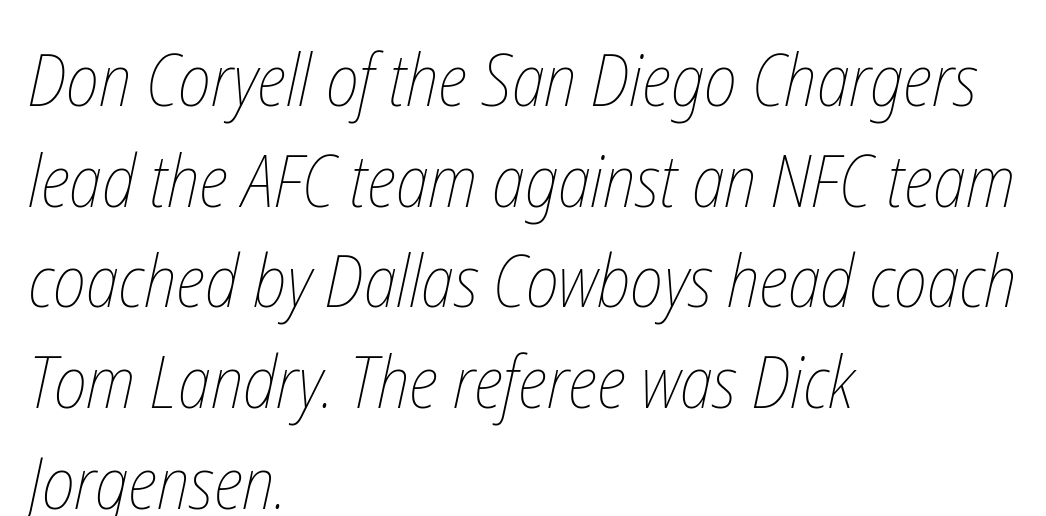
Tracking value appears to be zero — textbook default spacing. The passage shown is typed in a proportional face where columns would drift. Is the type heavy? It reads as light-to-regular instead. All the whitespace from short lines collects on the right. Does the leading feel generous? No, just average. The glyphs are unaccompanied by any horizontal stroke below them.
